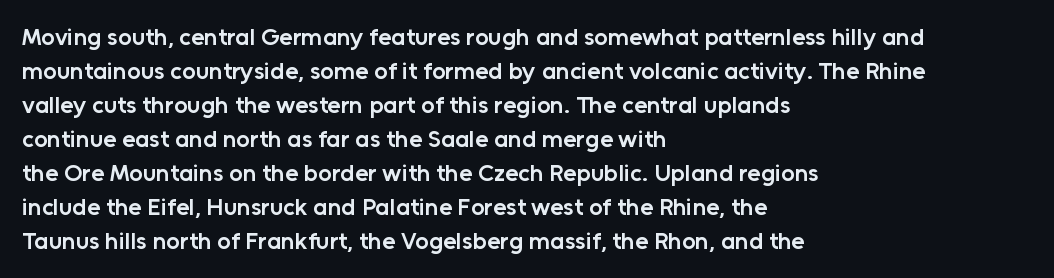
Q: Is the text bold? A: Semi-bold.
Q: Is the text italic (slanted)? A: No, it is upright.
Q: Is the text underlined? A: No.
Q: How is the paragraph aligned? A: Left-aligned.
Q: Is the spacing between letters normal or unusually wide? A: Normal.
Q: Is the spacing between lines tight, normal or loose? A: Normal.
